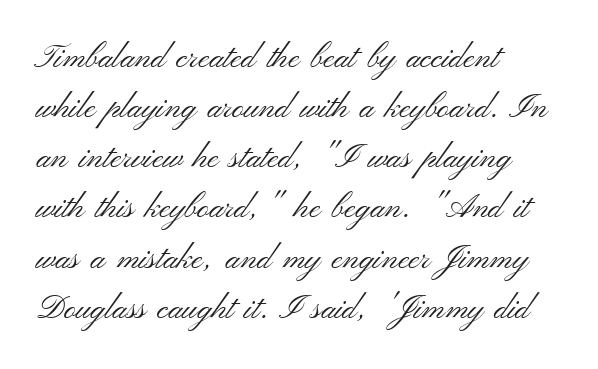
{"serif": "no", "bold": "no", "weight": "light", "width": "wide", "stroke_contrast": "medium", "x_height": "small", "monospaced": "no", "underline": "no", "align": "left", "line_spacing": "normal", "line_spacing_ratio": 1.52, "letter_spacing": "normal", "letter_spacing_em": 0.0, "glyph_px": 33}
